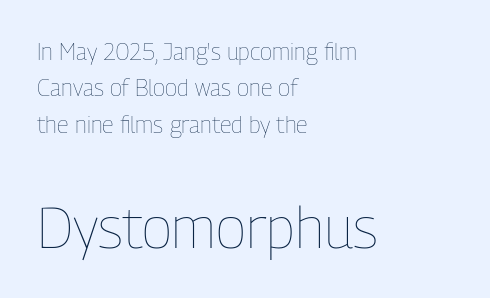
Q: Is the text bold? A: No.
Q: Is the text italic (slanted)? A: No, it is upright.
Q: Is the text underlined? A: No.
Q: How is the paragraph aligned? A: Left-aligned.
Q: Is the spacing between letters normal or unusually wide? A: Normal.
Q: Is the spacing between lines tight, normal or loose? A: Normal.
Q: Which block of text is set in a larger size, the first (top) or the second (bottom)? A: The second (bottom) one.
Q: Width (condensed, normal, or wide)? A: Condensed.
Q: Stroke contrast? A: Low.
Q: x-height? A: Medium.
Q: Monospaced? A: No.
